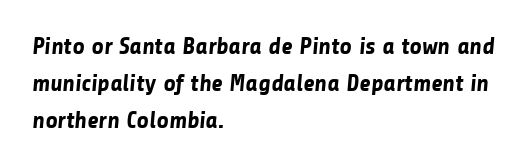
{"bold": "yes", "underline": "no", "align": "left", "line_spacing": "normal", "line_spacing_ratio": 1.54, "letter_spacing": "normal", "letter_spacing_em": 0.0, "glyph_px": 24}
